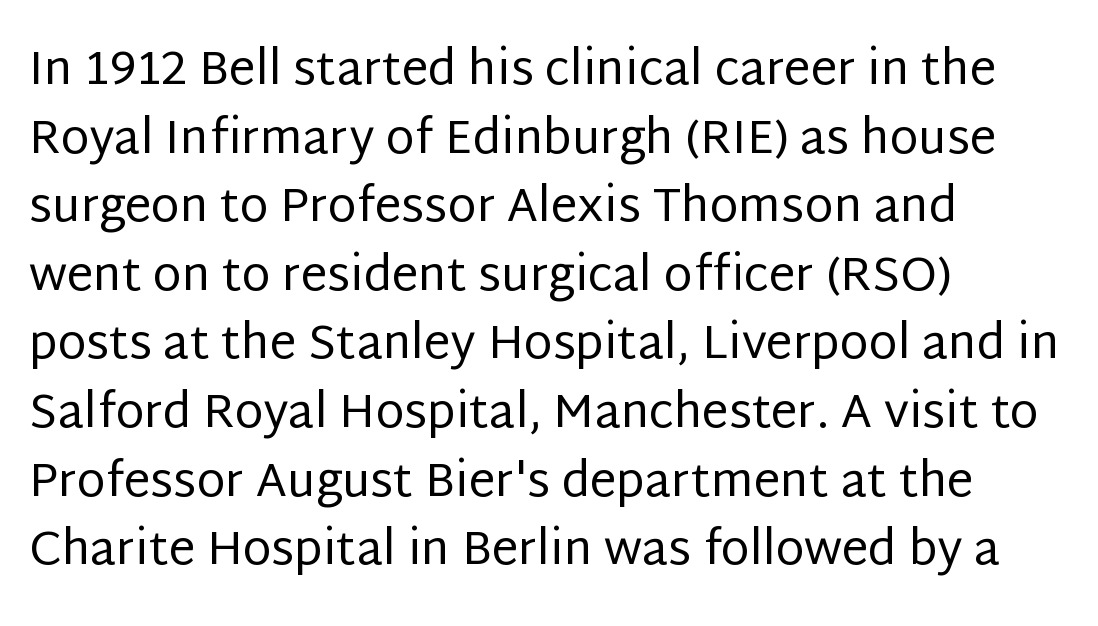
{"serif": "no", "italic": "no", "bold": "no", "weight": "regular", "width": "normal", "stroke_contrast": "low", "x_height": "large", "monospaced": "no", "underline": "no", "align": "left", "line_spacing": "normal", "line_spacing_ratio": 1.46, "letter_spacing": "normal", "letter_spacing_em": 0.0, "glyph_px": 47}
